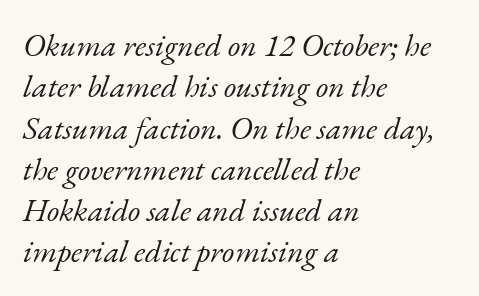
Q: Is the text bold? A: No.
Q: Is the text italic (slanted)? A: Yes, it leans right by about 17 degrees.
Q: Is the typeface a serif or a sans-serif typeface? A: Serif.
Q: Is the text underlined? A: No.
Q: How is the paragraph aligned? A: Left-aligned.
Q: Is the spacing between letters normal or unusually wide? A: Normal.
Q: Is the spacing between lines tight, normal or loose? A: Normal.
Q: Width (condensed, normal, or wide)? A: Normal.
Q: Stroke contrast? A: Low.
Q: x-height? A: Small.
Q: Monospaced? A: No.
